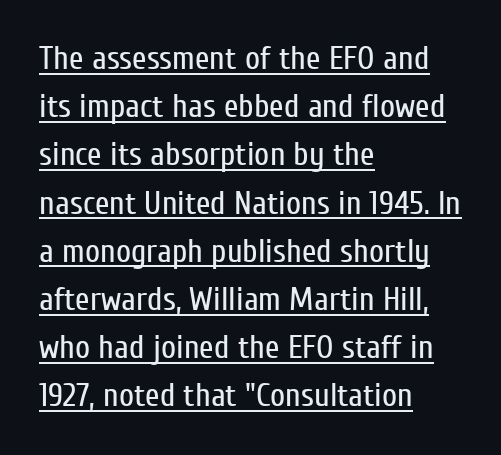
Q: Is the text bold? A: No.
Q: Is the text italic (slanted)? A: No, it is upright.
Q: Is the typeface a serif or a sans-serif typeface? A: Sans-serif.
Q: Is the text underlined? A: Yes.
Q: How is the paragraph aligned? A: Left-aligned.
Q: Is the spacing between letters normal or unusually wide? A: Normal.
Q: Is the spacing between lines tight, normal or loose? A: Normal.
Q: Width (condensed, normal, or wide)? A: Condensed.
Q: Stroke contrast? A: Low.
Q: x-height? A: Medium.
Q: Monospaced? A: No.
